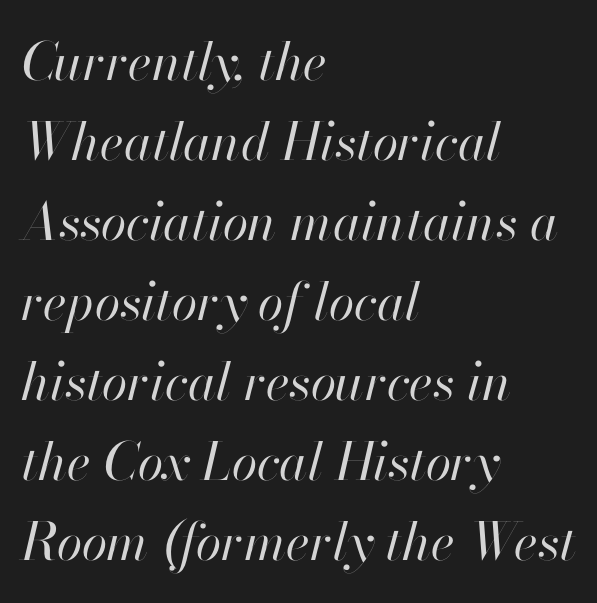
{"italic": "yes", "lean": "right", "slant_degrees": 13, "bold": "no", "weight": "regular", "width": "normal", "stroke_contrast": "high", "x_height": "small", "monospaced": "no", "underline": "no", "align": "left", "line_spacing": "normal", "line_spacing_ratio": 1.54, "letter_spacing": "normal", "letter_spacing_em": 0.0, "glyph_px": 52}
